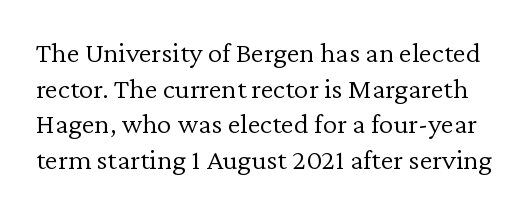
No letter is thick-stroked: the sample isn't bold. These lines are composed in type with serifs. Each letter keeps its own natural width here, so spacing adapts to shape. Short note: letters normally spaced.
